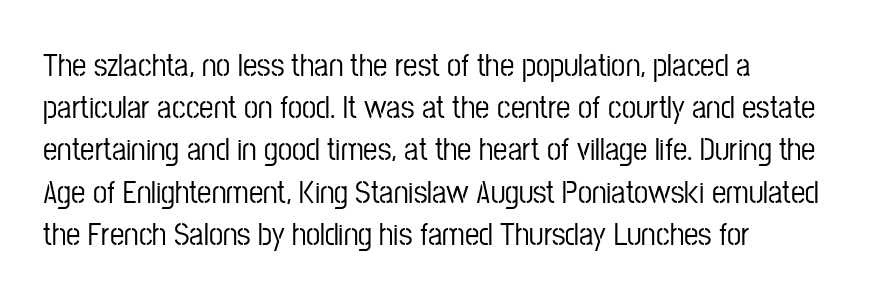
To sum up the face: it is a sans, with no serifs. The foot of each line stays bare and open. Where is the straight margin? On the left. How would I describe the line gaps? Plain and ordinary. Honestly, the letter spacing is just normal — you wouldn't notice it. Proportional: the letters do not fall into vertical columns.
